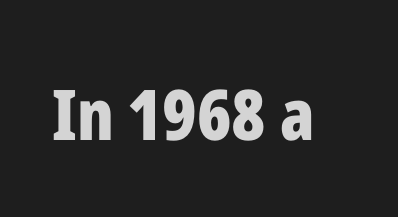
Q: Is the text bold? A: Yes.
Q: Is the text italic (slanted)? A: No, it is upright.
Q: Is the typeface a serif or a sans-serif typeface? A: Sans-serif.
Q: Is the text underlined? A: No.
Q: Is the spacing between letters normal or unusually wide? A: Normal.
Q: Width (condensed, normal, or wide)? A: Condensed.
Q: Stroke contrast? A: Low.
Q: x-height? A: Medium.
Q: Monospaced? A: No.
